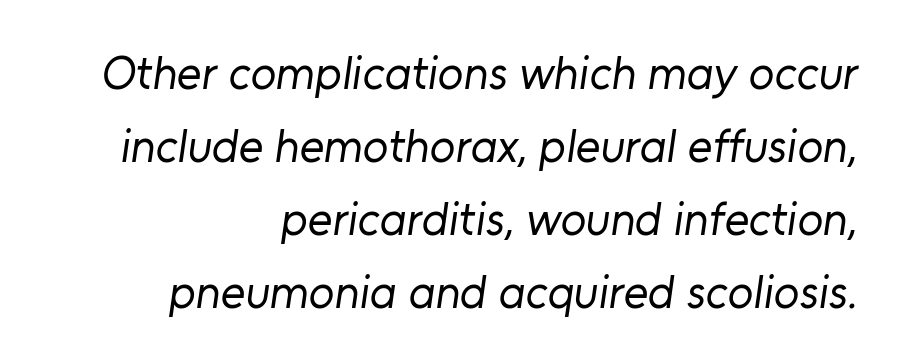
The type family on display is of the sans-serif kind. These lines stack with their right ends in a neat column. The baseline area is clear. Leading: standard. The weight would be labelled regular, book, light, or lighter still. Think of a printed novel: that variable character pitch is what you see here.
